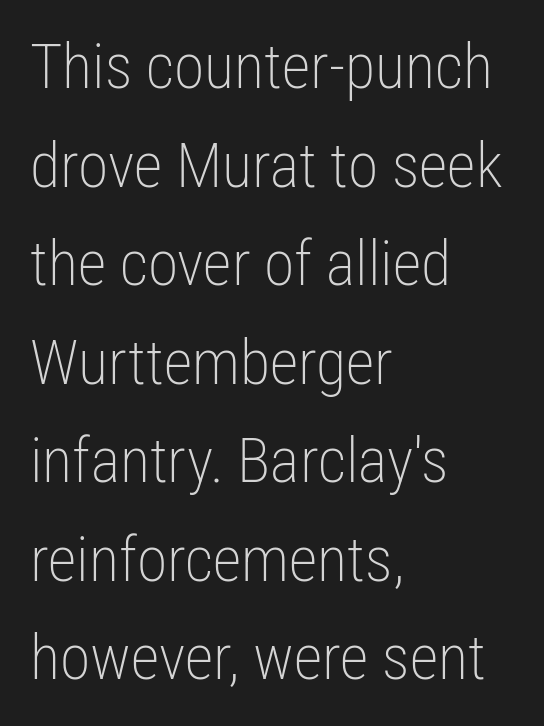
Q: Is the text bold? A: No.
Q: Is the text italic (slanted)? A: No, it is upright.
Q: Is the typeface a serif or a sans-serif typeface? A: Sans-serif.
Q: Is the text underlined? A: No.
Q: How is the paragraph aligned? A: Left-aligned.
Q: Is the spacing between letters normal or unusually wide? A: Normal.
Q: Is the spacing between lines tight, normal or loose? A: Normal.
Q: Width (condensed, normal, or wide)? A: Condensed.
Q: Stroke contrast? A: Low.
Q: x-height? A: Medium.
Q: Monospaced? A: No.
